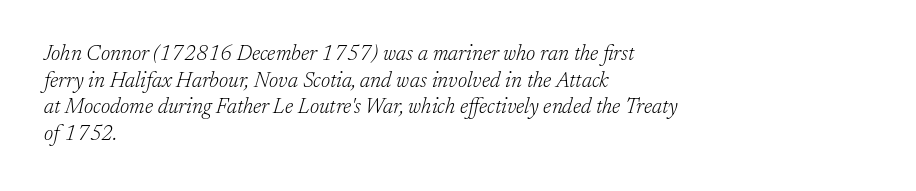
Q: Is the text bold? A: No.
Q: Is the text italic (slanted)? A: Yes, it leans right by about 17 degrees.
Q: Is the text underlined? A: No.
Q: How is the paragraph aligned? A: Left-aligned.
Q: Is the spacing between letters normal or unusually wide? A: Normal.
Q: Is the spacing between lines tight, normal or loose? A: Normal.
